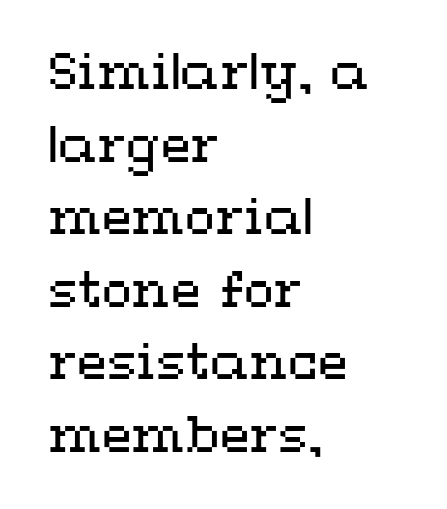
Q: Is the text bold? A: No.
Q: Is the text italic (slanted)? A: No, it is upright.
Q: Is the text underlined? A: No.
Q: How is the paragraph aligned? A: Left-aligned.
Q: Is the spacing between letters normal or unusually wide? A: Normal.
Q: Is the spacing between lines tight, normal or loose? A: Normal.
Q: Width (condensed, normal, or wide)? A: Wide.
Q: Stroke contrast? A: Medium.
Q: x-height? A: Medium.
Q: Monospaced? A: No.
